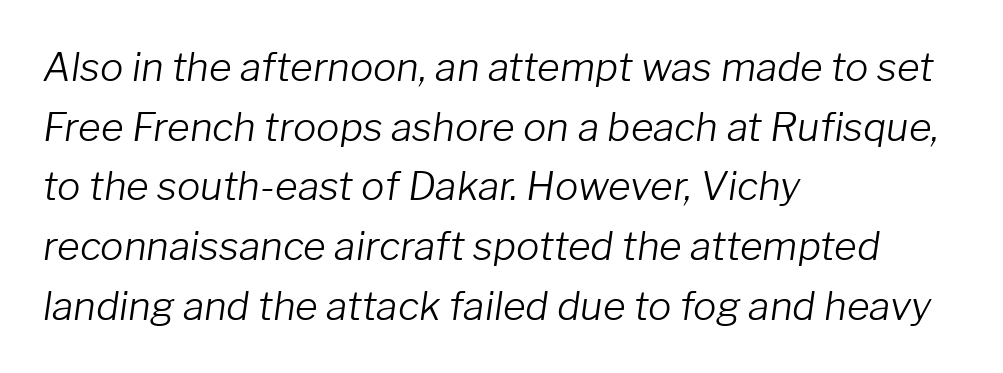
Q: Is the text bold? A: No.
Q: Is the text italic (slanted)? A: Yes, it leans right by about 8 degrees.
Q: Is the text underlined? A: No.
Q: How is the paragraph aligned? A: Left-aligned.
Q: Is the spacing between letters normal or unusually wide? A: Normal.
Q: Is the spacing between lines tight, normal or loose? A: Normal.
Q: Width (condensed, normal, or wide)? A: Normal.
Q: Stroke contrast? A: Low.
Q: x-height? A: Medium.
Q: Monospaced? A: No.
